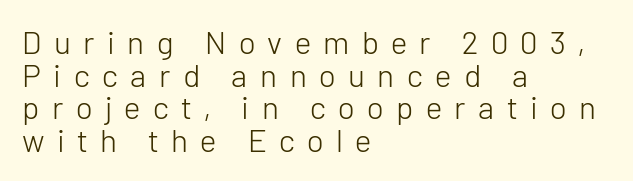
{"serif": "no", "italic": "no", "bold": "no", "weight": "light", "width": "normal", "stroke_contrast": "low", "x_height": "medium", "monospaced": "no", "underline": "no", "align": "left", "line_spacing": "tight", "line_spacing_ratio": 1.02, "letter_spacing": "wide", "letter_spacing_em": 0.39, "glyph_px": 32}
